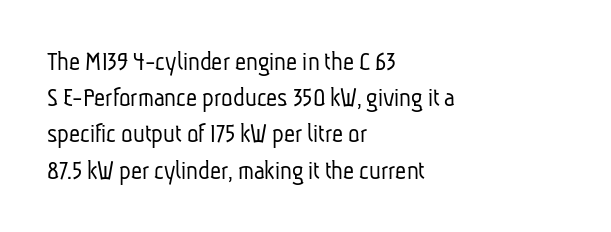
{"bold": "no", "underline": "no", "align": "left", "line_spacing": "normal", "line_spacing_ratio": 1.34, "letter_spacing": "normal", "letter_spacing_em": 0.0, "glyph_px": 27}
